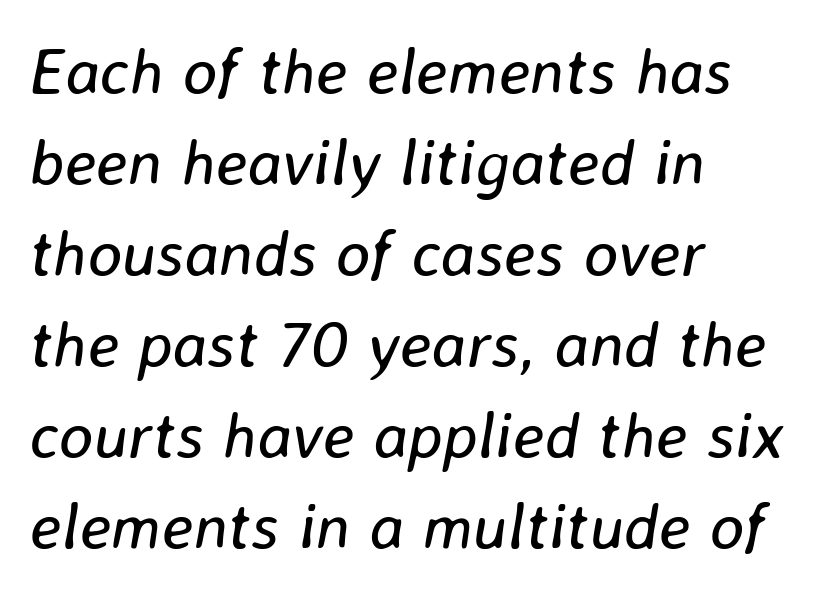
The image shows 65 px regular-weight type, italic (leaning right); set left-aligned, normal line spacing (1.4x), normal letter spacing, not underlined; low stroke contrast and a medium x-height.
